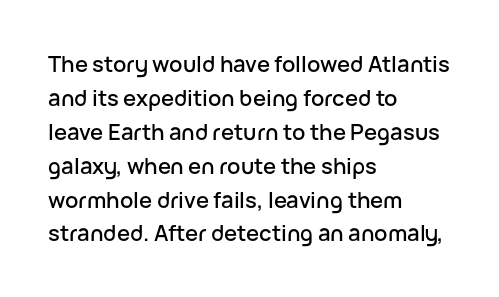
Q: Is the text italic (slanted)? A: No, it is upright.
Q: Is the text underlined? A: No.
Q: How is the paragraph aligned? A: Left-aligned.
Q: Is the spacing between letters normal or unusually wide? A: Normal.
Q: Is the spacing between lines tight, normal or loose? A: Normal.
